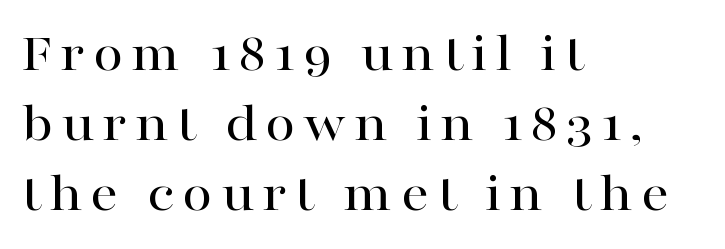
The image shows 55 px wide serif type, upright; set left-aligned, normal line spacing (1.27x), not underlined; high stroke contrast and a medium x-height.
